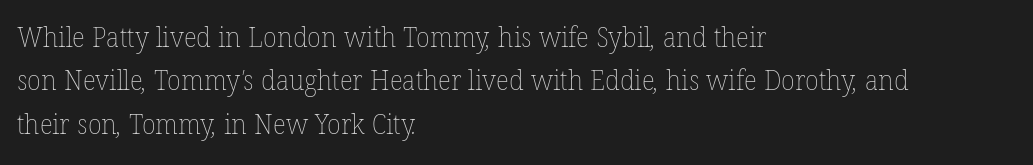
The image shows 28 px thin type; set left-aligned, normal line spacing (1.55x), normal letter spacing, not underlined; low stroke contrast and a medium x-height.
